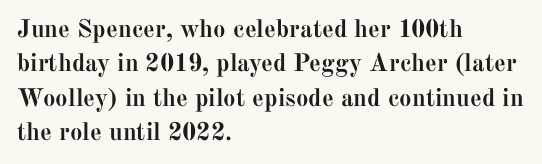
Q: Is the text bold? A: Yes.
Q: Is the text italic (slanted)? A: No, it is upright.
Q: Is the text underlined? A: No.
Q: How is the paragraph aligned? A: Left-aligned.
Q: Is the spacing between letters normal or unusually wide? A: Normal.
Q: Is the spacing between lines tight, normal or loose? A: Normal.
